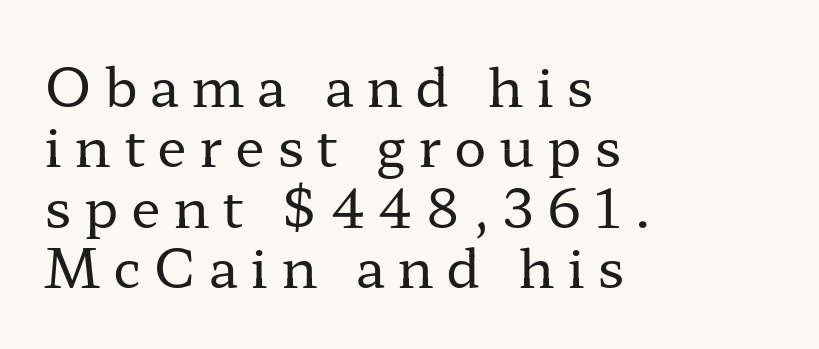
Q: Is the text bold? A: No.
Q: Is the text italic (slanted)? A: No, it is upright.
Q: Is the typeface a serif or a sans-serif typeface? A: Serif.
Q: Is the text underlined? A: No.
Q: How is the paragraph aligned? A: Left-aligned.
Q: Is the spacing between letters normal or unusually wide? A: Unusually wide.
Q: Is the spacing between lines tight, normal or loose? A: Tight.
Q: Width (condensed, normal, or wide)? A: Wide.
Q: Stroke contrast? A: Low.
Q: x-height? A: Medium.
Q: Monospaced? A: No.
